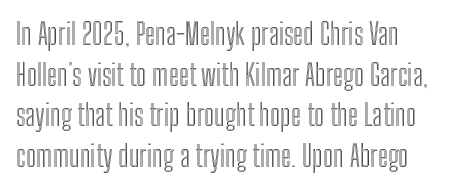
The image shows 29 px condensed type, upright; set left-aligned, normal line spacing (1.4x), normal letter spacing, not underlined; a medium x-height.
